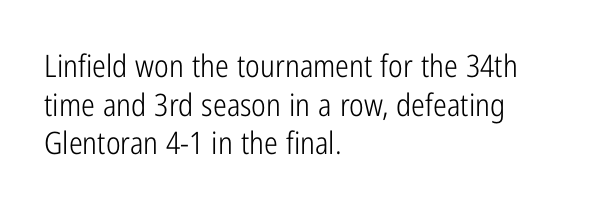
There is no visible air inserted between adjacent glyphs. What's the leading like? Ordinary, nothing unusual. Serifs: no, the terminals of the letterforms are clean. The rendering uses natural spacing where letterforms have individual widths. A bare baseline throughout the passage. No letter is thick-stroked: the sample isn't bold.
